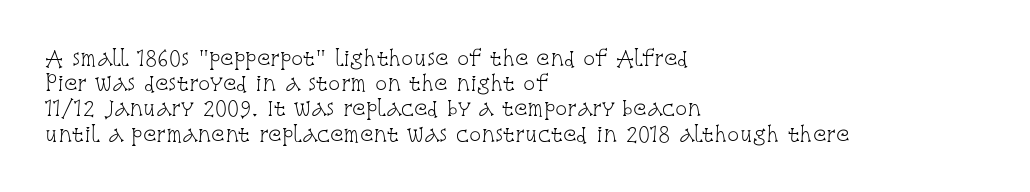
{"italic": "no", "bold": "no", "underline": "no", "align": "left", "line_spacing": "normal", "line_spacing_ratio": 1.26, "letter_spacing": "normal", "letter_spacing_em": 0.0, "glyph_px": 20}
